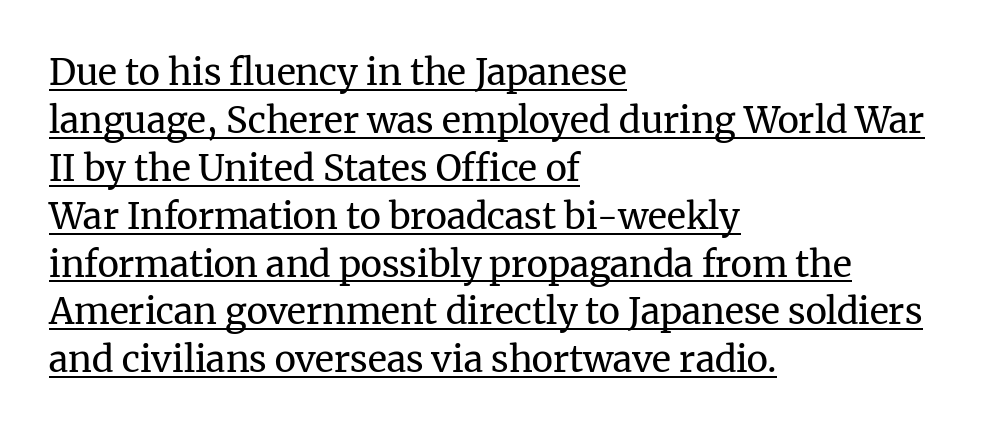
The image shows 36 px regular-weight serif type, upright; set left-aligned, normal line spacing (1.33x), normal letter spacing, underlined; medium stroke contrast and a medium x-height.
